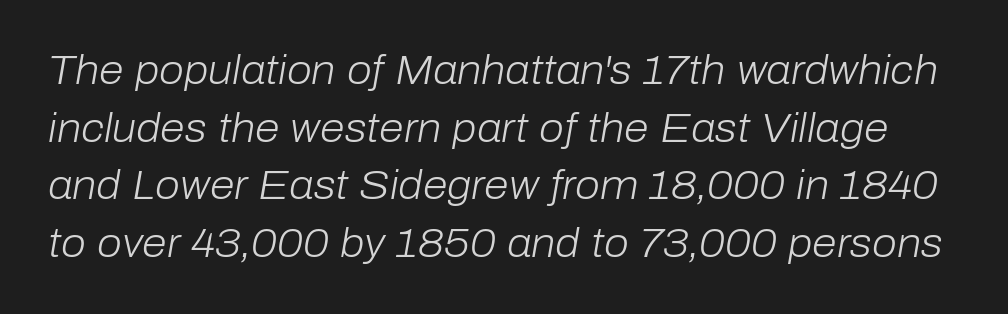
Q: Is the text bold? A: No.
Q: Is the text italic (slanted)? A: Yes, it leans right by about 10 degrees.
Q: Is the text underlined? A: No.
Q: Is the spacing between letters normal or unusually wide? A: Normal.
Q: Is the spacing between lines tight, normal or loose? A: Normal.
Q: Width (condensed, normal, or wide)? A: Normal.
Q: Stroke contrast? A: Low.
Q: x-height? A: Medium.
Q: Monospaced? A: No.
